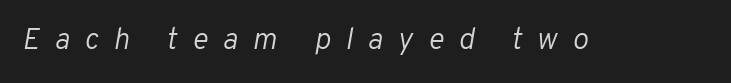
The image shows 30 px light type, italic (leaning right); set unusually wide letter spacing (+0.5 em), not underlined; low stroke contrast and a medium x-height.
